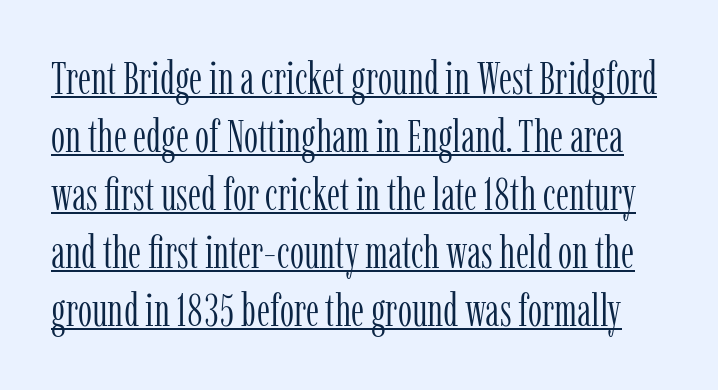
Q: Is the text bold? A: No.
Q: Is the text italic (slanted)? A: No, it is upright.
Q: Is the typeface a serif or a sans-serif typeface? A: Serif.
Q: Is the text underlined? A: Yes.
Q: Is the spacing between letters normal or unusually wide? A: Normal.
Q: Is the spacing between lines tight, normal or loose? A: Normal.
Q: Width (condensed, normal, or wide)? A: Condensed.
Q: Stroke contrast? A: Low.
Q: x-height? A: Medium.
Q: Monospaced? A: No.
